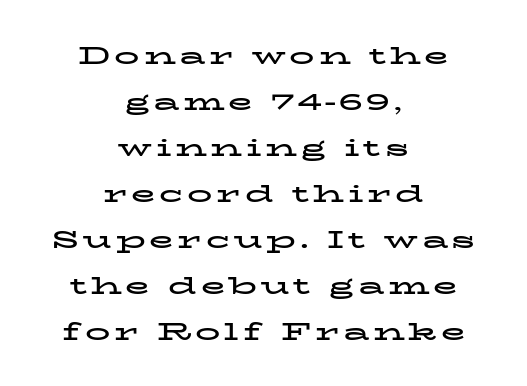
Q: Is the text bold? A: Yes.
Q: Is the text italic (slanted)? A: No, it is upright.
Q: Is the text underlined? A: No.
Q: How is the paragraph aligned? A: Centered.
